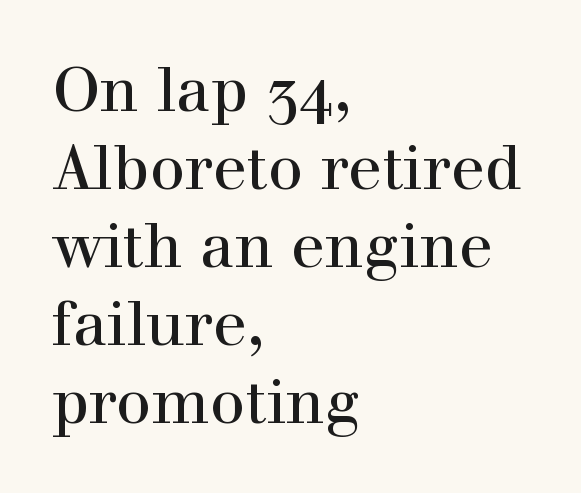
The image shows 62 px serif type, upright; set left-aligned, normal line spacing (1.26x), normal letter spacing, not underlined; a medium x-height.
